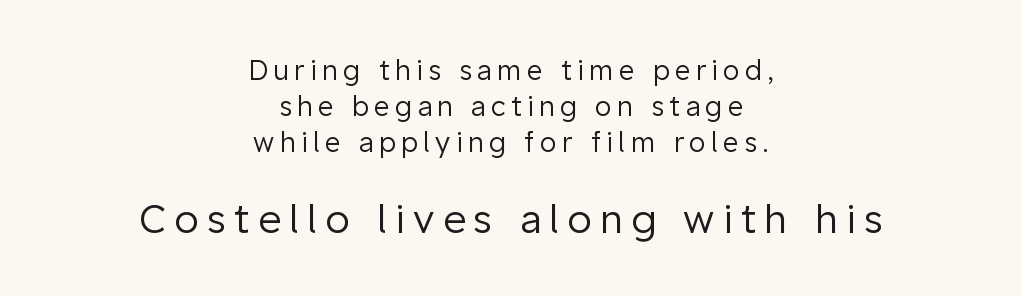
Q: Is the text bold? A: No.
Q: Is the text italic (slanted)? A: No, it is upright.
Q: Is the typeface a serif or a sans-serif typeface? A: Sans-serif.
Q: Is the text underlined? A: No.
Q: How is the paragraph aligned? A: Centered.
Q: Is the spacing between letters normal or unusually wide? A: Unusually wide.
Q: Is the spacing between lines tight, normal or loose? A: Normal.
Q: Which block of text is set in a larger size, the first (top) or the second (bottom)? A: The second (bottom) one.
Q: Width (condensed, normal, or wide)? A: Normal.
Q: Stroke contrast? A: Low.
Q: x-height? A: Medium.
Q: Monospaced? A: No.
